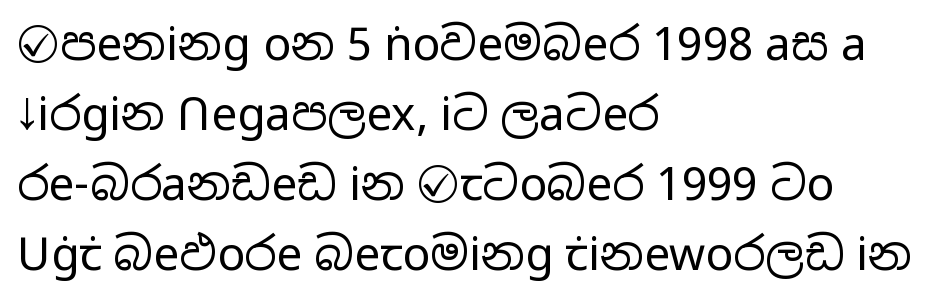
No chunkiness to these letters — they're not bold. No word sits above an underline. The horizontal fit of the characters is conventional and even. A typesetter would call this leading conventional body-copy spacing.
